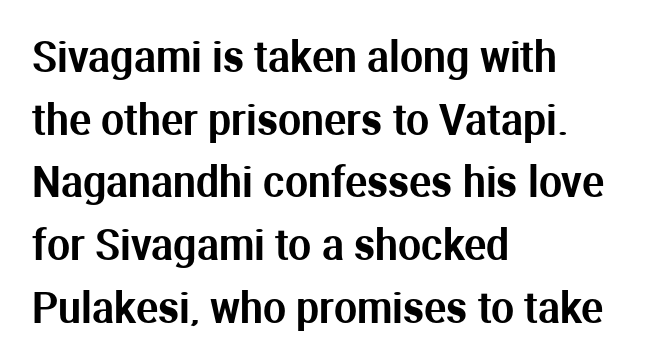
{"serif": "no", "italic": "no", "width": "normal", "stroke_contrast": "medium", "x_height": "medium", "monospaced": "no", "underline": "no", "align": "left", "line_spacing": "normal", "line_spacing_ratio": 1.53, "letter_spacing": "normal", "letter_spacing_em": 0.0, "glyph_px": 41}
